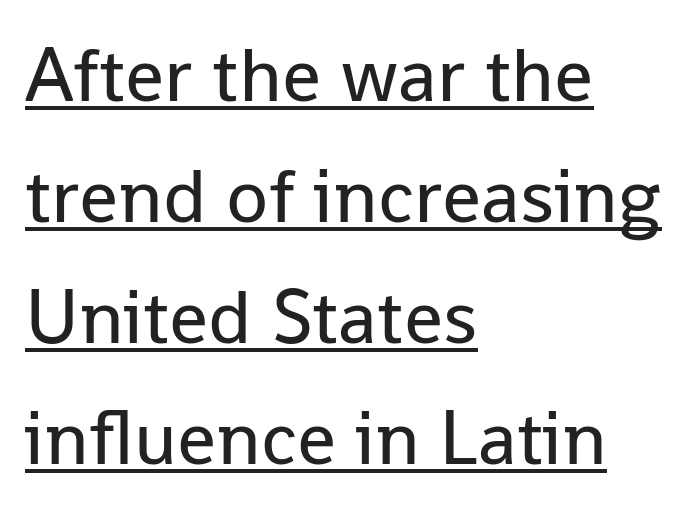
Q: Is the text bold? A: No.
Q: Is the text italic (slanted)? A: No, it is upright.
Q: Is the typeface a serif or a sans-serif typeface? A: Sans-serif.
Q: Is the text underlined? A: Yes.
Q: How is the paragraph aligned? A: Left-aligned.
Q: Is the spacing between letters normal or unusually wide? A: Normal.
Q: Is the spacing between lines tight, normal or loose? A: Normal.
Q: Width (condensed, normal, or wide)? A: Normal.
Q: Stroke contrast? A: Low.
Q: x-height? A: Medium.
Q: Monospaced? A: No.
